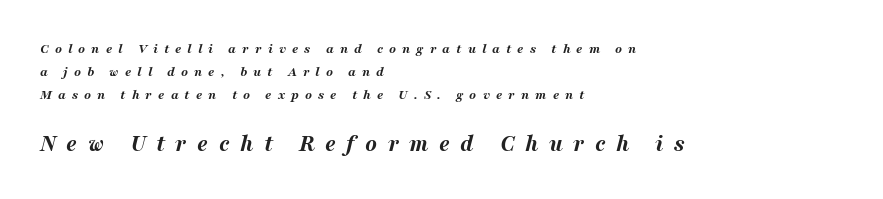
The text carries the slant typical of an italic or oblique font. Leading: standard. Small over large — that's the arrangement of the two blocks here. This rendering uses left alignment, leaving the right contour irregular.
